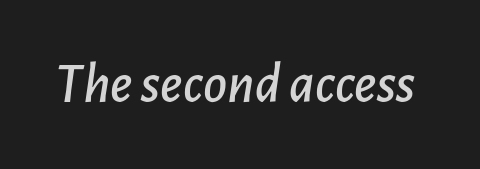
The image shows 58 px text type, italic (leaning right); set normal letter spacing, not underlined; low stroke contrast and a medium x-height.
